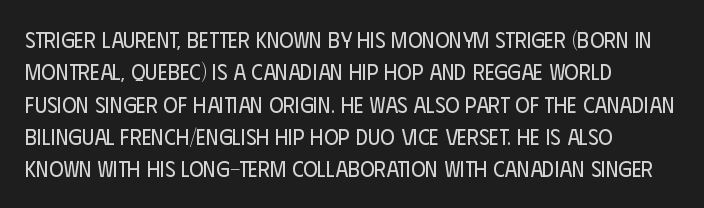
Does extra space separate the letters? No, they use regular spacing. Compared with a typical body face, this is equally light or lighter still. Casual observation: everything's shoved over to the left. This sample keeps an unexceptional amount of space between lines.
